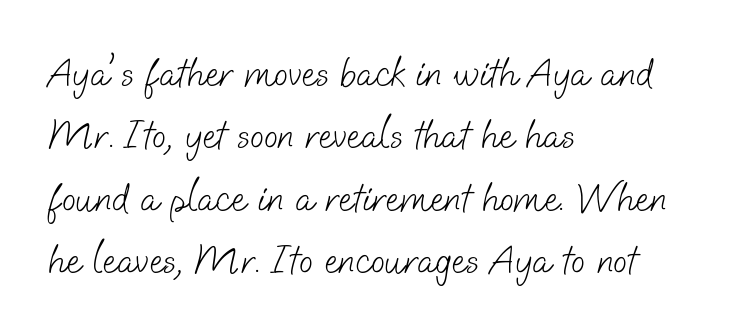
The image shows 41 px light sans-serif type; set left-aligned, normal line spacing (1.52x), normal letter spacing, not underlined; low stroke contrast and a small x-height.
